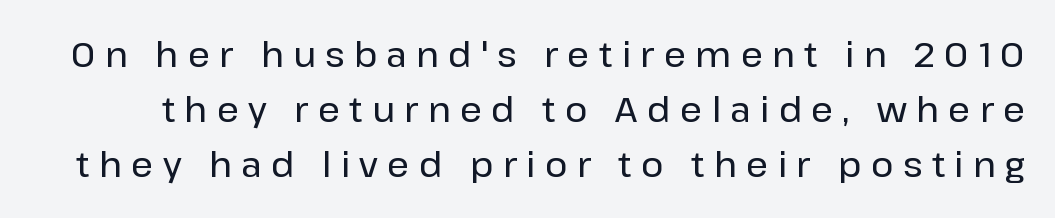
Vertical strokes here are truly vertical. The typeface chosen for these lines omits serifs. The horizontal fit of the characters is loose and conspicuously gappy. This rendering features lettering with no underline. A typesetter would call this proportional, since set widths differ per character. Regarding leading, the lines here are spaced in the standard way.
